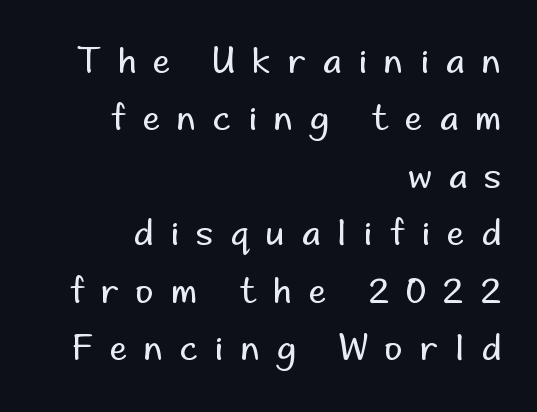
The image shows 35 px regular-weight sans-serif type, upright; set right-aligned, normal line spacing (1.64x), unusually wide letter spacing (+0.49 em), not underlined; low stroke contrast and a small x-height.
